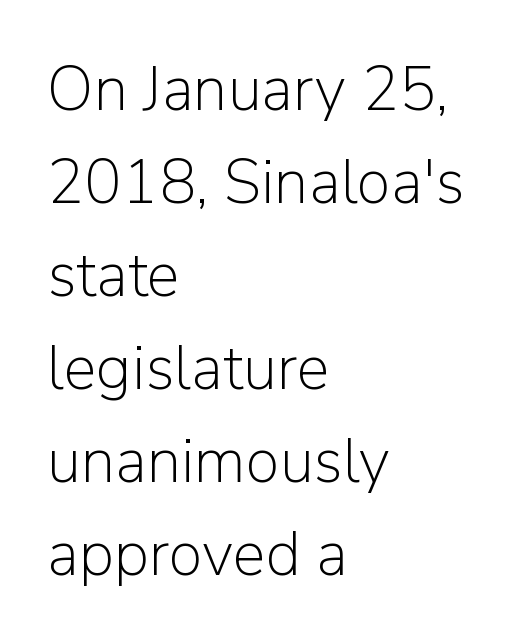
A normal amount of white space separates one row of letters from the next. Note the varied advance widths — an 'i' is clearly narrower than an 'm'. What stands out about the letter spacing? Nothing — it is the standard amount. The lines are quadded left.
